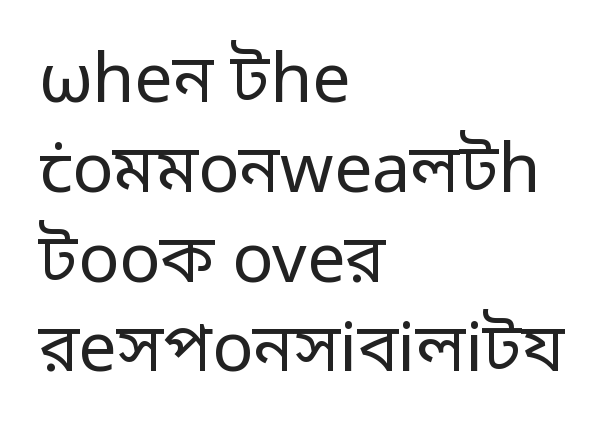
Is this a fixed-width face? No — the glyphs have proportional, varying widths. I'd call this a sans setting — the letters go barefoot. Standard letterfit; no display-style spreading of the glyphs. Unbolded letterforms with no extra heft.
